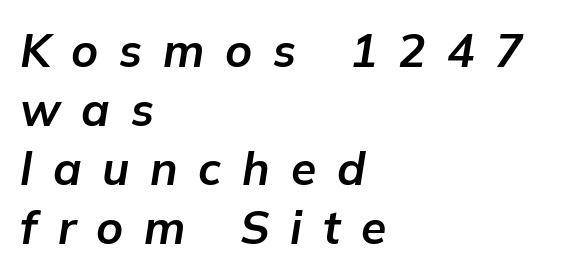
{"italic": "yes", "lean": "right", "slant_degrees": 9, "bold": "yes", "weight": "bold", "width": "normal", "stroke_contrast": "low", "x_height": "medium", "monospaced": "no", "underline": "no", "align": "left", "line_spacing": "normal", "line_spacing_ratio": 1.28, "letter_spacing": "wide", "letter_spacing_em": 0.45, "glyph_px": 46}
